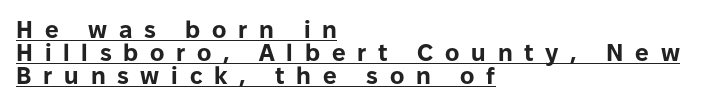
Q: Is the text bold? A: Yes.
Q: Is the text italic (slanted)? A: No, it is upright.
Q: Is the text underlined? A: Yes.
Q: How is the paragraph aligned? A: Left-aligned.
Q: Is the spacing between letters normal or unusually wide? A: Unusually wide.
Q: Is the spacing between lines tight, normal or loose? A: Tight.
